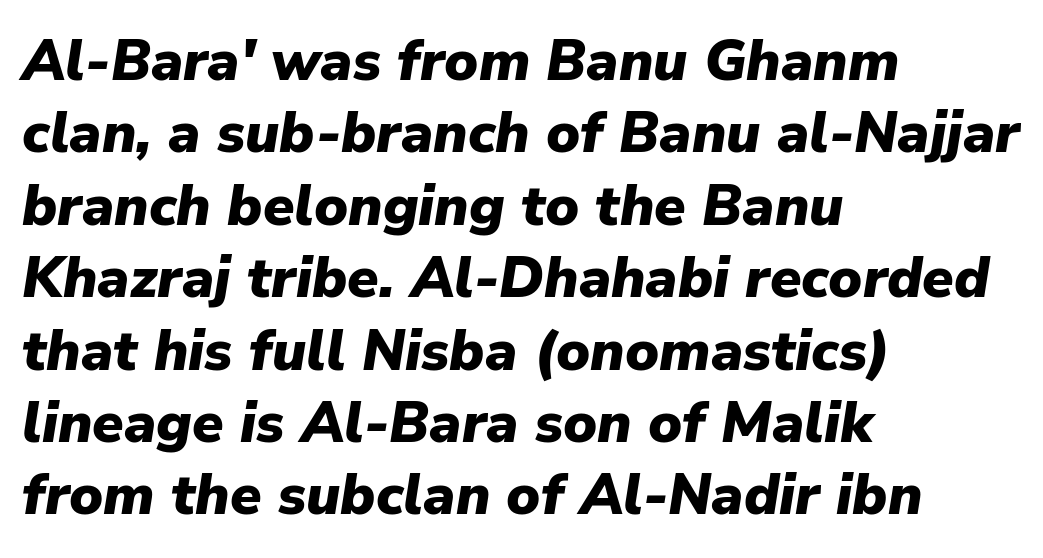
Q: Is the text bold? A: Yes.
Q: Is the text italic (slanted)? A: Yes, it leans right by about 9 degrees.
Q: Is the text underlined? A: No.
Q: How is the paragraph aligned? A: Left-aligned.
Q: Is the spacing between letters normal or unusually wide? A: Normal.
Q: Is the spacing between lines tight, normal or loose? A: Normal.
Q: Width (condensed, normal, or wide)? A: Normal.
Q: Stroke contrast? A: Low.
Q: x-height? A: Medium.
Q: Monospaced? A: No.
